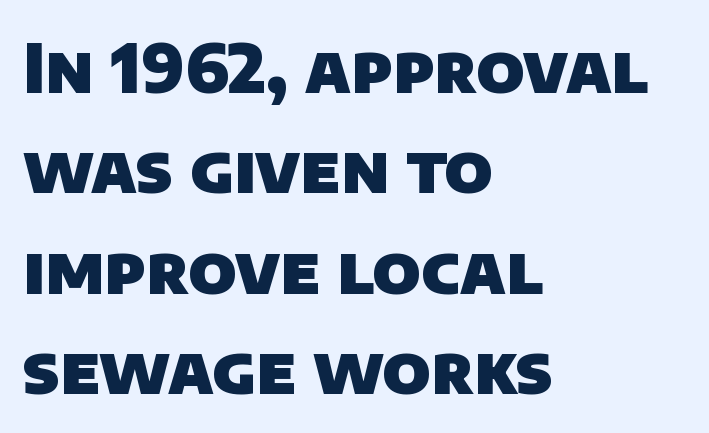
Q: Is the text bold? A: Yes.
Q: Is the typeface a serif or a sans-serif typeface? A: Sans-serif.
Q: Is the text underlined? A: No.
Q: How is the paragraph aligned? A: Left-aligned.
Q: Is the spacing between letters normal or unusually wide? A: Normal.
Q: Is the spacing between lines tight, normal or loose? A: Normal.
Q: Width (condensed, normal, or wide)? A: Normal.
Q: Stroke contrast? A: Low.
Q: x-height? A: Large.
Q: Monospaced? A: No.
